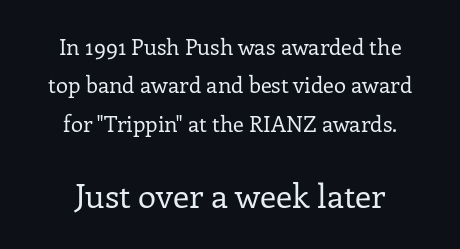
Q: Is the text bold? A: No.
Q: Is the text italic (slanted)? A: No, it is upright.
Q: Is the typeface a serif or a sans-serif typeface? A: Serif.
Q: Is the text underlined? A: No.
Q: How is the paragraph aligned? A: Centered.
Q: Is the spacing between letters normal or unusually wide? A: Normal.
Q: Which block of text is set in a larger size, the first (top) or the second (bottom)? A: The second (bottom) one.
Q: Width (condensed, normal, or wide)? A: Normal.
Q: Stroke contrast? A: Low.
Q: x-height? A: Medium.
Q: Monospaced? A: No.
